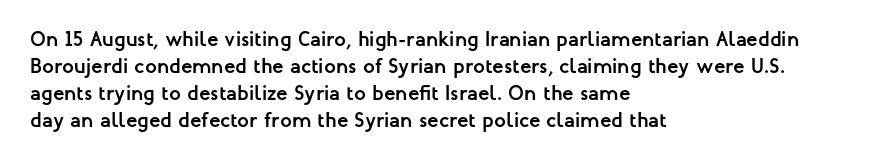
The image shows 21 px bold type, upright; set left-aligned, normal line spacing (1.28x), normal letter spacing, not underlined.
